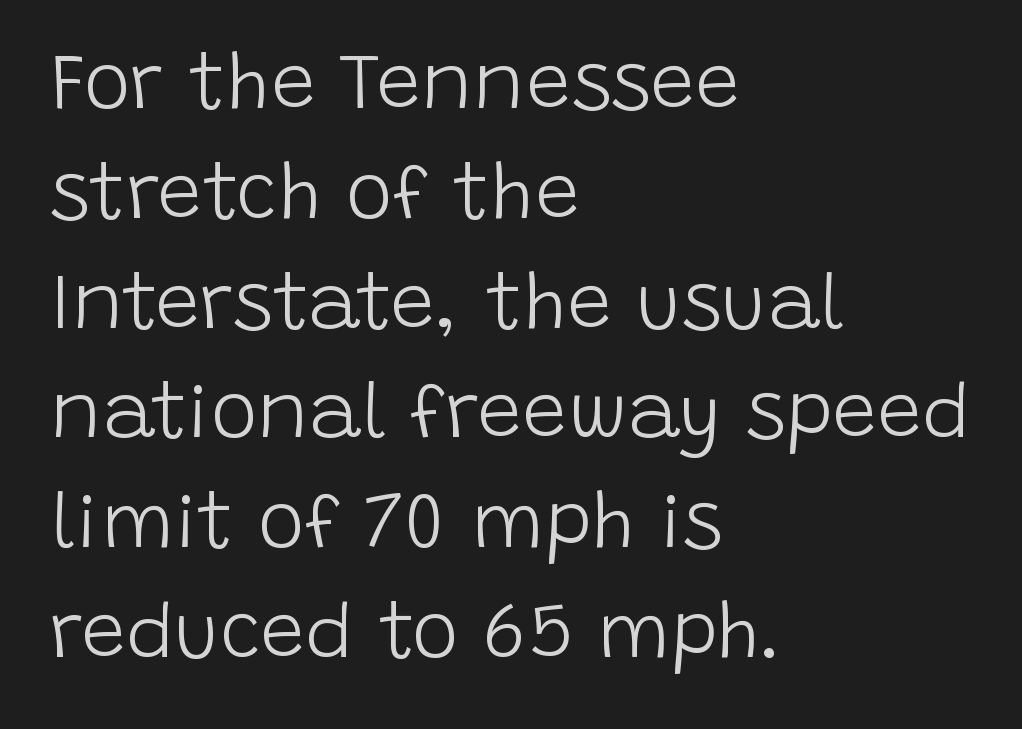
Q: Is the text bold? A: No.
Q: Is the text italic (slanted)? A: No, it is upright.
Q: Is the typeface a serif or a sans-serif typeface? A: Sans-serif.
Q: Is the text underlined? A: No.
Q: How is the paragraph aligned? A: Left-aligned.
Q: Is the spacing between letters normal or unusually wide? A: Normal.
Q: Is the spacing between lines tight, normal or loose? A: Normal.
Q: Width (condensed, normal, or wide)? A: Normal.
Q: Stroke contrast? A: Low.
Q: x-height? A: Large.
Q: Monospaced? A: No.
